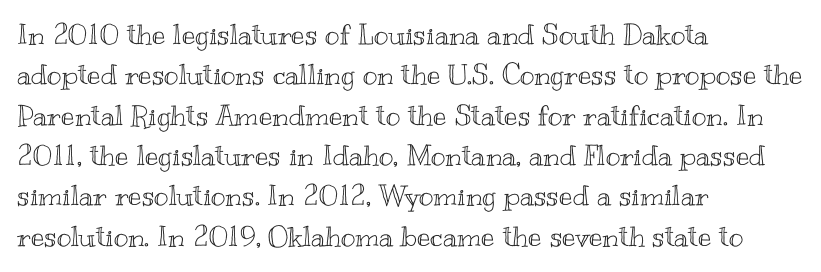
The image shows 28 px wide type, upright; set left-aligned, normal line spacing (1.44x), normal letter spacing, not underlined; a small x-height.
